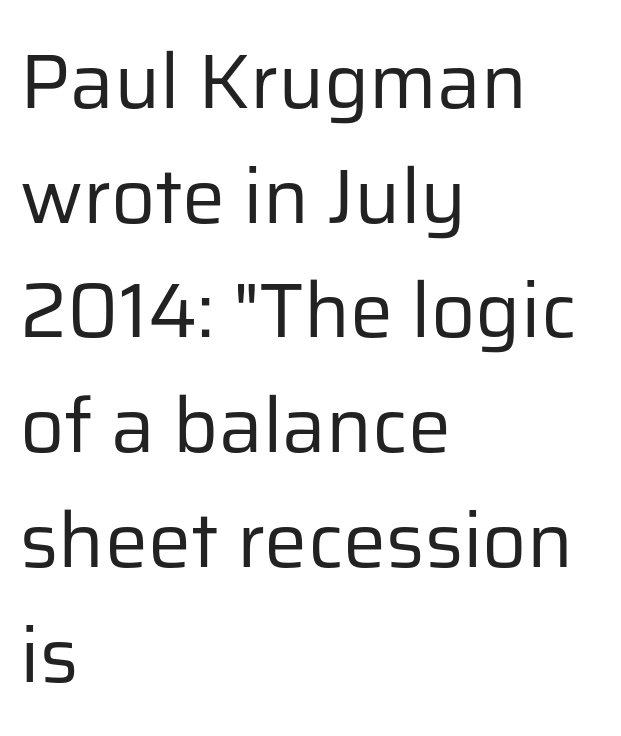
{"serif": "no", "italic": "no", "bold": "no", "weight": "regular", "width": "normal", "stroke_contrast": "low", "x_height": "medium", "monospaced": "no", "underline": "no", "align": "left", "line_spacing": "normal", "line_spacing_ratio": 1.49, "letter_spacing": "normal", "letter_spacing_em": 0.0, "glyph_px": 77}
